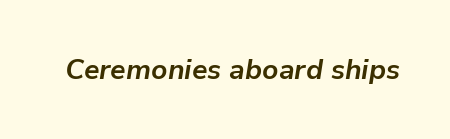
{"italic": "yes", "lean": "right", "slant_degrees": 9, "bold": "yes", "weight": "bold", "width": "normal", "stroke_contrast": "low", "x_height": "medium", "monospaced": "no", "underline": "no", "letter_spacing": "normal", "letter_spacing_em": 0.0, "glyph_px": 28}
